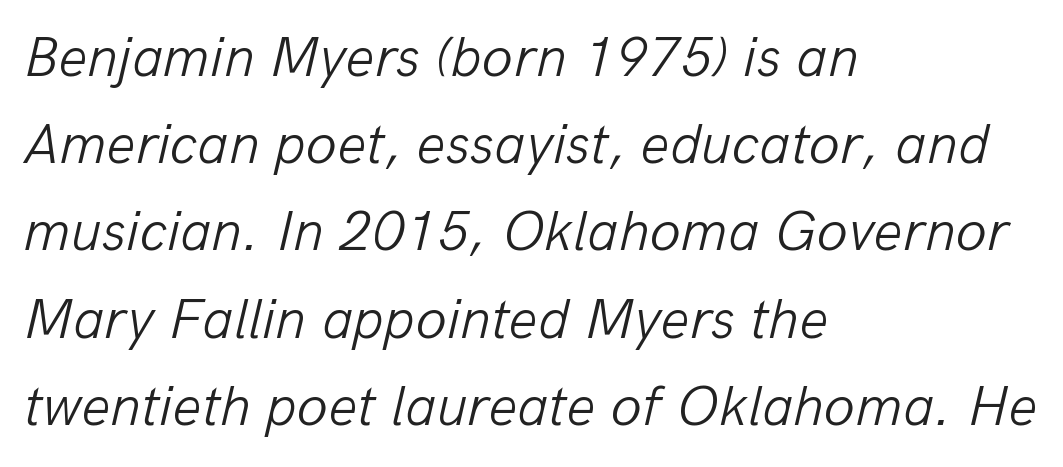
Q: Is the text bold? A: No.
Q: Is the text italic (slanted)? A: Yes, it leans right by about 13 degrees.
Q: Is the text underlined? A: No.
Q: How is the paragraph aligned? A: Left-aligned.
Q: Is the spacing between letters normal or unusually wide? A: Normal.
Q: Is the spacing between lines tight, normal or loose? A: Normal.
Q: Width (condensed, normal, or wide)? A: Normal.
Q: Stroke contrast? A: Low.
Q: x-height? A: Medium.
Q: Monospaced? A: No.
